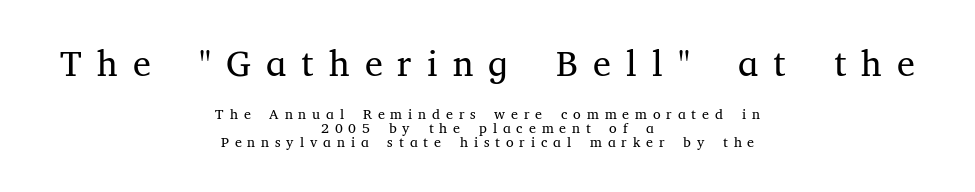
The font family rendered here belongs to the serif group. If you drew a line through each stem, it would be perfectly vertical. Tracking value appears strongly positive — letters spread wide. Interline gaps are noticeably narrow in this sample. Casual observation: everything's sitting right in the middle.
